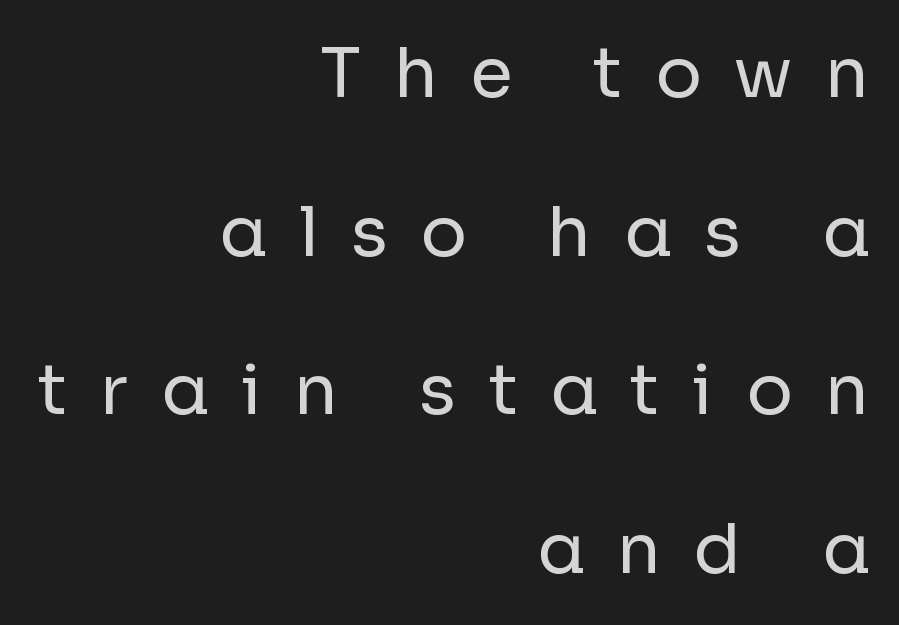
Q: Is the text bold? A: No.
Q: Is the text italic (slanted)? A: No, it is upright.
Q: Is the typeface a serif or a sans-serif typeface? A: Sans-serif.
Q: Is the text underlined? A: No.
Q: How is the paragraph aligned? A: Right-aligned.
Q: Is the spacing between letters normal or unusually wide? A: Unusually wide.
Q: Is the spacing between lines tight, normal or loose? A: Loose.
Q: Width (condensed, normal, or wide)? A: Normal.
Q: Stroke contrast? A: Low.
Q: x-height? A: Medium.
Q: Monospaced? A: No.
